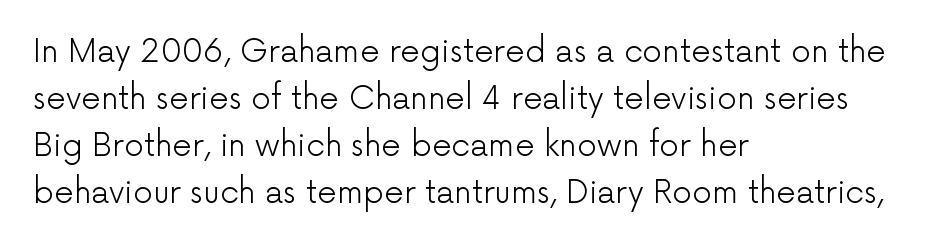
{"serif": "no", "italic": "no", "bold": "no", "weight": "light", "width": "normal", "stroke_contrast": "low", "x_height": "medium", "monospaced": "no", "underline": "no", "align": "left", "line_spacing": "normal", "line_spacing_ratio": 1.52, "letter_spacing": "normal", "letter_spacing_em": 0.0, "glyph_px": 31}
